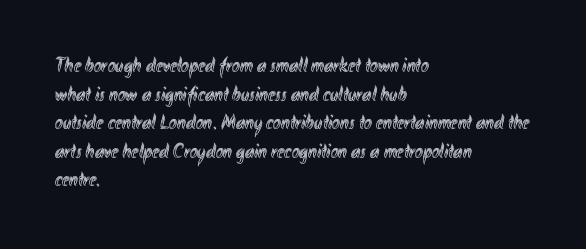
The rendering keeps characters at their native spacing. Descender tails drop into unmarked territory. The lines sit at an ordinary, default distance from one another. One-word summary of the alignment: left.
